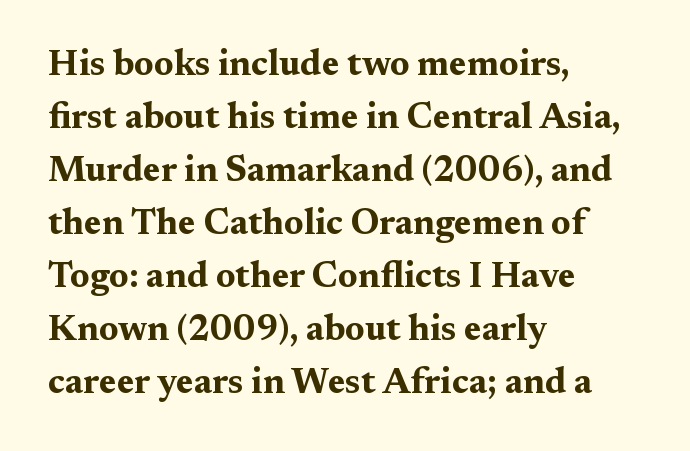
The image shows 36 px bold, wide serif type, upright; set left-aligned, normal line spacing (1.47x), normal letter spacing, not underlined; medium stroke contrast and a medium x-height.
